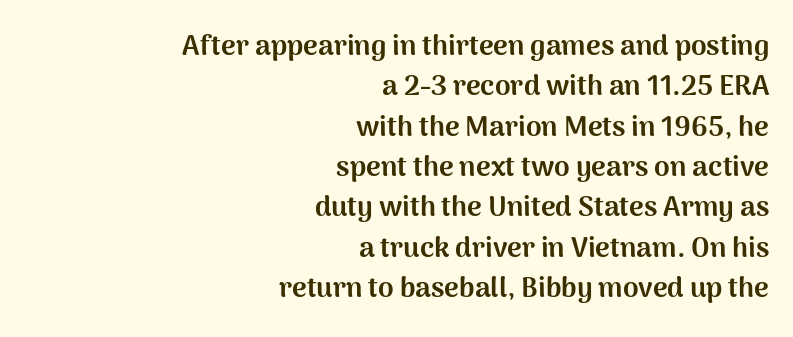
{"serif": "no", "italic": "no", "bold": "yes", "weight": "bold", "width": "normal", "stroke_contrast": "medium", "x_height": "medium", "monospaced": "no", "underline": "no", "align": "right", "line_spacing": "normal", "line_spacing_ratio": 1.44, "letter_spacing": "normal", "letter_spacing_em": 0.0, "glyph_px": 28}
